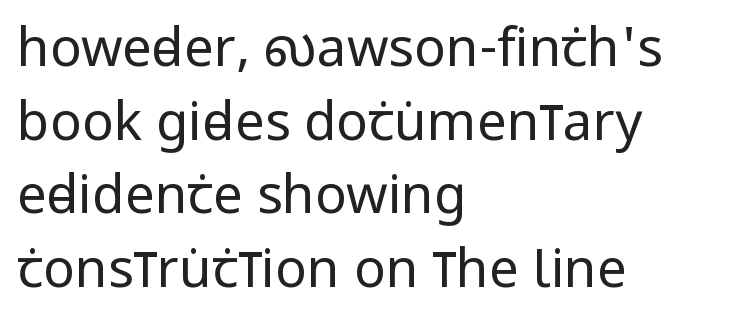
{"serif": "no", "italic": "no", "bold": "no", "weight": "regular", "width": "condensed", "stroke_contrast": "low", "x_height": "large", "monospaced": "no", "underline": "no", "align": "left", "line_spacing": "normal", "line_spacing_ratio": 1.39, "letter_spacing": "normal", "letter_spacing_em": 0.0, "glyph_px": 53}
